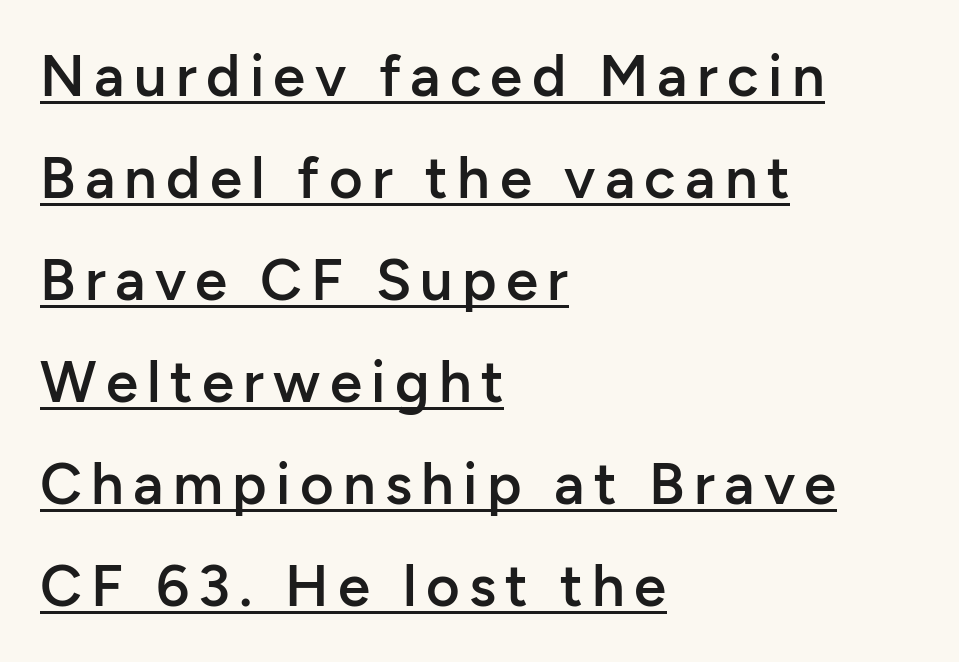
The image shows 58 px semibold sans-serif type, upright; set left-aligned, line spacing 1.76x, underlined; low stroke contrast and a medium x-height.
